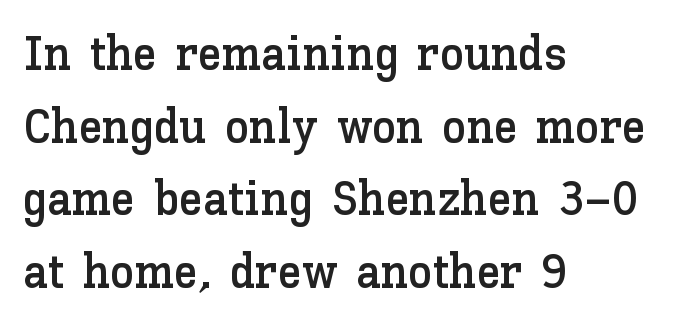
Q: Is the text italic (slanted)? A: No, it is upright.
Q: Is the text underlined? A: No.
Q: How is the paragraph aligned? A: Left-aligned.
Q: Is the spacing between letters normal or unusually wide? A: Normal.
Q: Is the spacing between lines tight, normal or loose? A: Normal.
Q: Width (condensed, normal, or wide)? A: Normal.
Q: Stroke contrast? A: Low.
Q: x-height? A: Medium.
Q: Monospaced? A: No.
